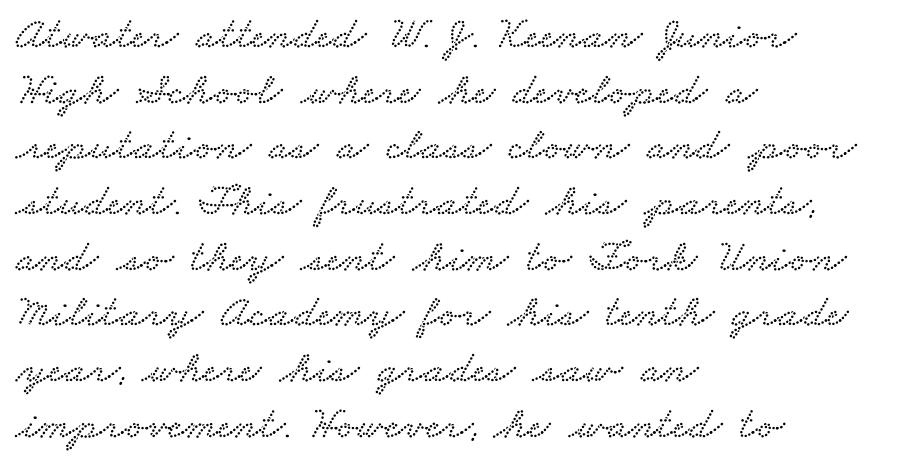
Q: Is the typeface a serif or a sans-serif typeface? A: Serif.
Q: Is the text underlined? A: No.
Q: How is the paragraph aligned? A: Left-aligned.
Q: Is the spacing between letters normal or unusually wide? A: Normal.
Q: Width (condensed, normal, or wide)? A: Wide.
Q: Stroke contrast? A: Low.
Q: x-height? A: Small.
Q: Monospaced? A: No.
